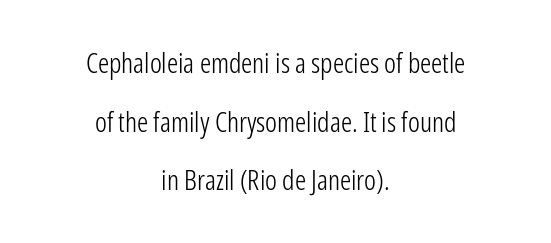
Q: Is the text bold? A: No.
Q: Is the text italic (slanted)? A: No, it is upright.
Q: Is the typeface a serif or a sans-serif typeface? A: Sans-serif.
Q: Is the text underlined? A: No.
Q: How is the paragraph aligned? A: Centered.
Q: Is the spacing between letters normal or unusually wide? A: Normal.
Q: Is the spacing between lines tight, normal or loose? A: Loose.
Q: Width (condensed, normal, or wide)? A: Condensed.
Q: Stroke contrast? A: Low.
Q: x-height? A: Medium.
Q: Monospaced? A: No.
